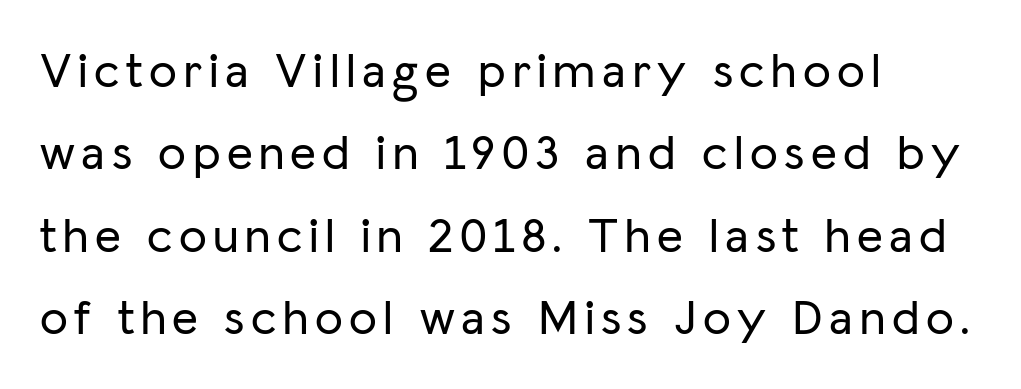
The rows are spaced the way most documents space them. The designer went with a sans here, leaving each stem footless. The specimen reads as upright at a glance. The passage shown is not underscored anywhere. Varying glyph widths throughout — classic text-font behaviour.
